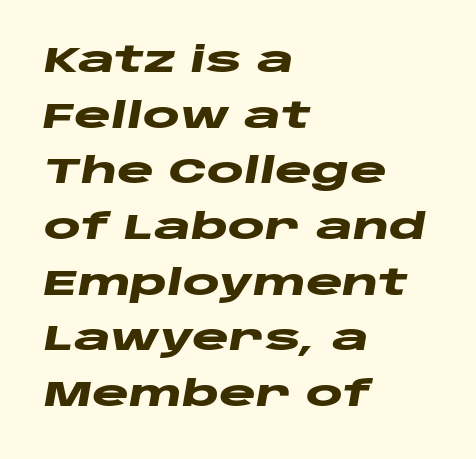
Evenly set lines give the paragraph a standard silhouette. Strokes here are thick enough to call this a true bold. The passage shown is typed in a proportional face where columns would drift. The space beneath each line is pristine and unruled. Tall strokes in this sample are angled rather than plumb. Students, note that the glyphs here touch the page at normal intervals.
